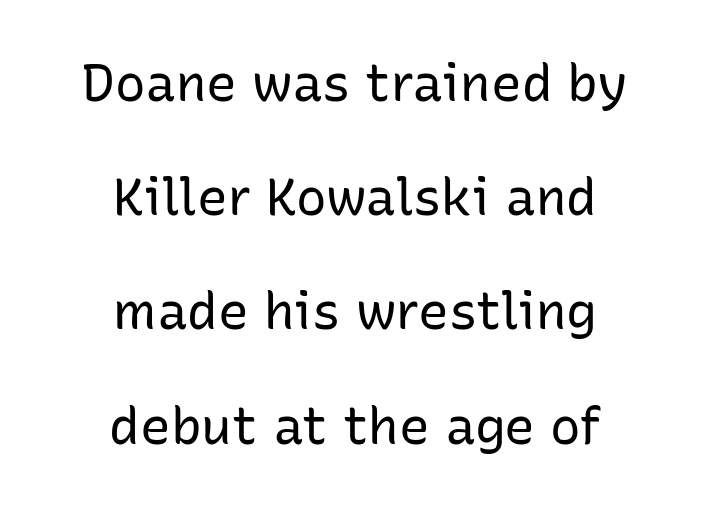
The image shows 51 px regular-weight sans-serif type, upright; set centered, loose line spacing (2.24x), normal letter spacing, not underlined; low stroke contrast and a medium x-height.
